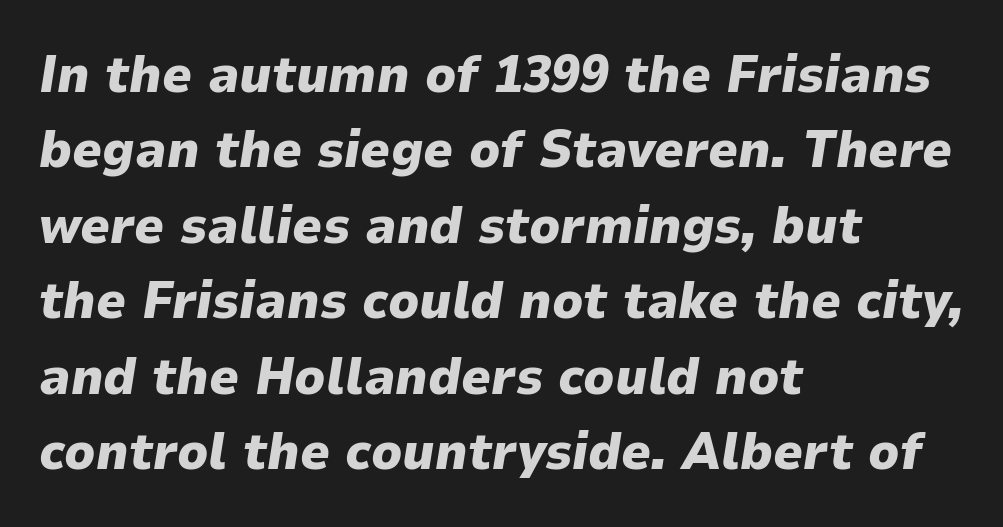
Proportional: the letters do not fall into vertical columns. The paragraph shown leans on its left margin. This rendering leaves character spacing at its baseline value. Every character sits at an angle, as italics do. Decoration check: the copy has no underline. The vertical gap from one line to the next is medium.
